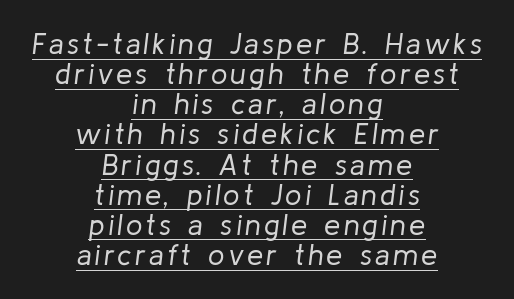
The image shows 29 px regular-weight type, italic (leaning right); set centered, tight line spacing (1.04x), underlined; low stroke contrast and a medium x-height.
